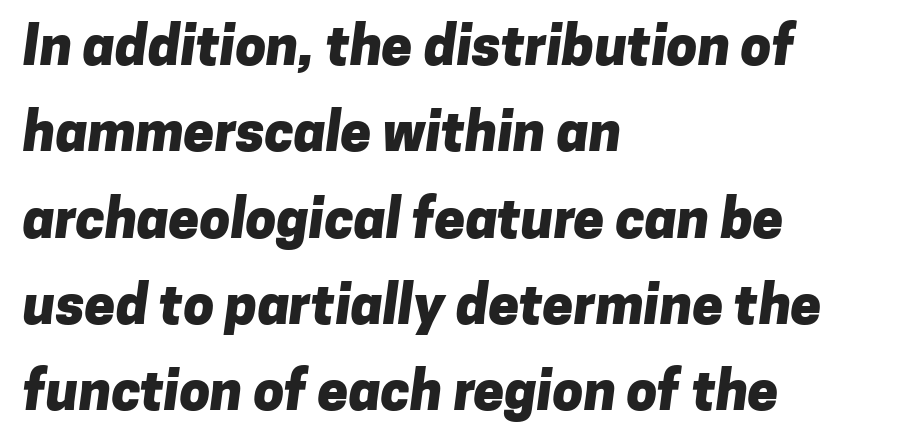
{"serif": "no", "bold": "yes", "weight": "heavy", "width": "normal", "stroke_contrast": "low", "x_height": "medium", "monospaced": "no", "underline": "no", "align": "left", "line_spacing": "normal", "line_spacing_ratio": 1.57, "letter_spacing": "normal", "letter_spacing_em": 0.0, "glyph_px": 55}
